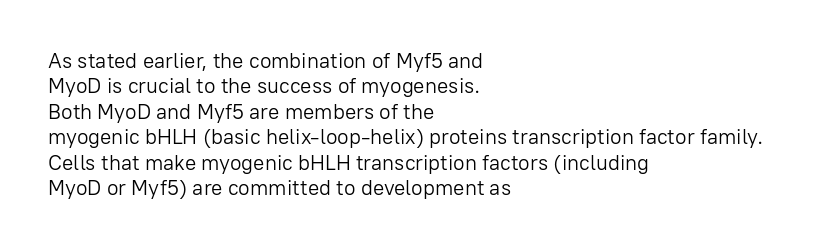
Q: Is the text bold? A: No.
Q: Is the text italic (slanted)? A: No, it is upright.
Q: Is the text underlined? A: No.
Q: How is the paragraph aligned? A: Left-aligned.
Q: Is the spacing between letters normal or unusually wide? A: Normal.
